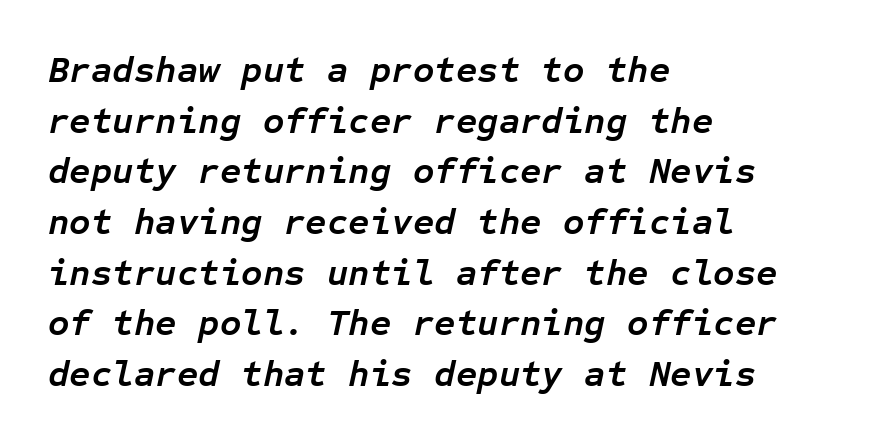
{"italic": "yes", "lean": "right", "slant_degrees": 12, "bold": "yes", "weight": "semibold", "width": "normal", "stroke_contrast": "low", "x_height": "medium", "monospaced": "yes", "underline": "no", "align": "left", "line_spacing": "normal", "line_spacing_ratio": 1.37, "letter_spacing": "normal", "letter_spacing_em": 0.0, "glyph_px": 37}
